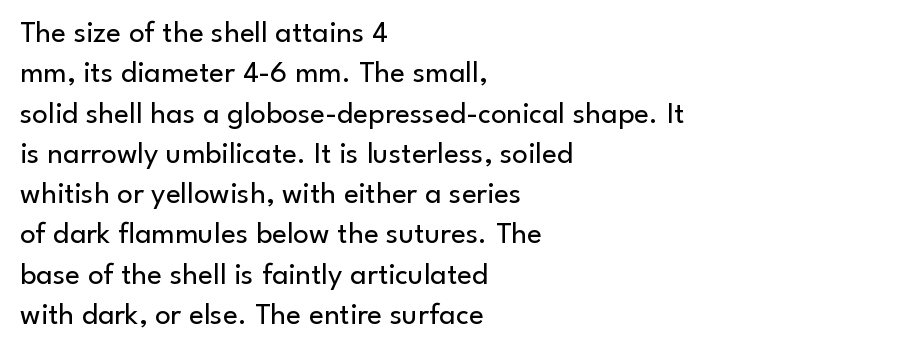
Reading down the block, your eye returns to a fixed left position each line. Nope, no serifs anywhere on these letters. Each stroke keeps to a modest, everyday thickness or less. Notice how descenders clear the ascenders below comfortably — that's standard leading. Anything drawn beneath the words? Only blank space. Is there any slant? The stems are plumb.
